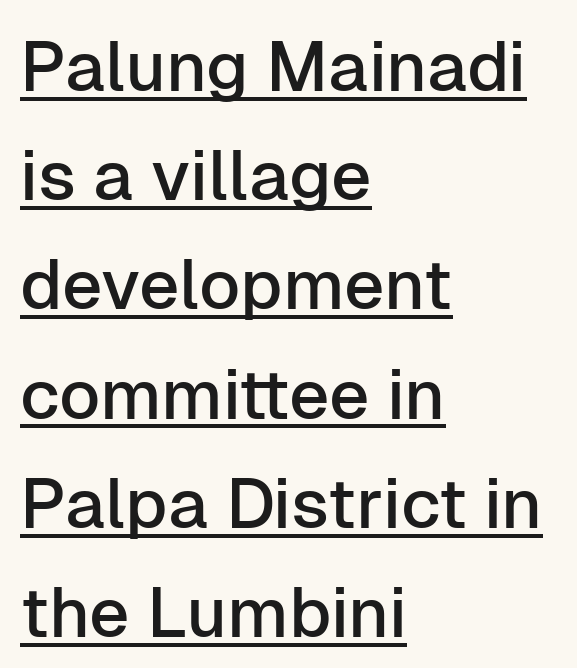
Proportional: the letters do not fall into vertical columns. Honestly, the row spacing looks completely unremarkable. The designer went with a sans here, leaving each stem footless. Each word holds together tightly as a unit, with standard inter-letter gaps. Each line of the rendering has a horizontal stroke beneath the glyphs. The typesetter chose a ragged-right arrangement here.
